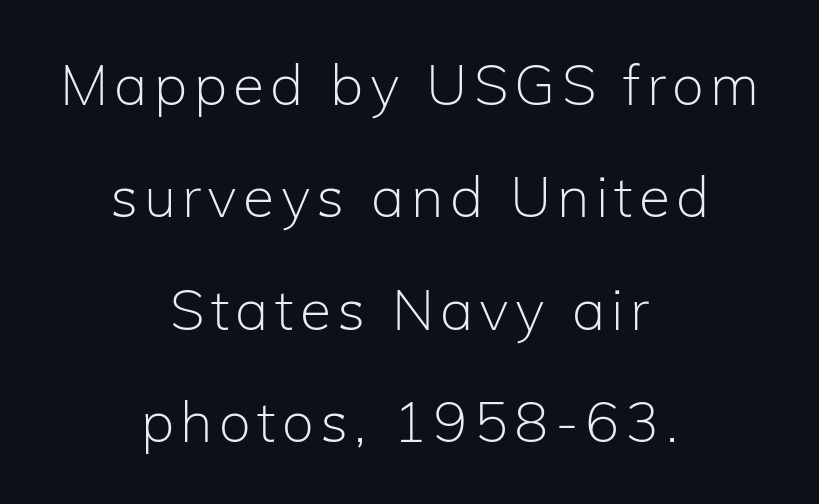
Q: Is the text bold? A: No.
Q: Is the text italic (slanted)? A: No, it is upright.
Q: Is the typeface a serif or a sans-serif typeface? A: Sans-serif.
Q: Is the text underlined? A: No.
Q: How is the paragraph aligned? A: Centered.
Q: Is the spacing between lines tight, normal or loose? A: Loose.
Q: Width (condensed, normal, or wide)? A: Normal.
Q: Stroke contrast? A: Low.
Q: x-height? A: Medium.
Q: Monospaced? A: No.
